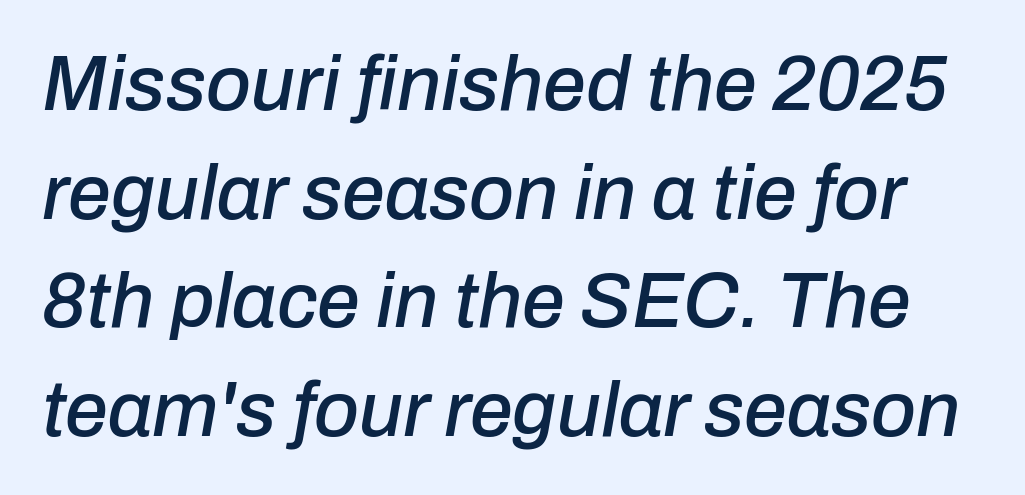
The image shows 77 px text type, italic (leaning right); set normal line spacing (1.41x), normal letter spacing, not underlined; low stroke contrast and a medium x-height.
